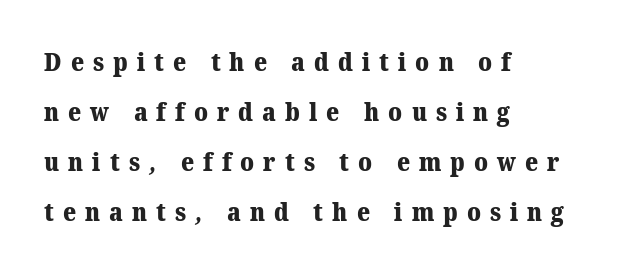
A student would call this left alignment; a typographer would say flush left, rag right. A dark, heavy texture on the line: the type is bold. Decoration check: the copy has no underline. Each word looks stretched out because of the extra space between its letters. The designer dialed line spacing up above the default.
